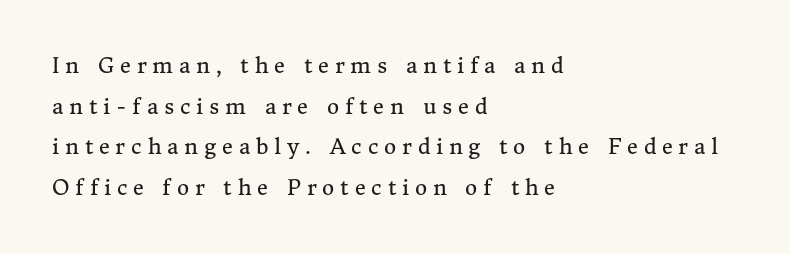
{"italic": "no", "bold": "no", "underline": "no", "align": "left", "line_spacing": "loose", "line_spacing_ratio": 1.94, "letter_spacing": "wide", "letter_spacing_em": 0.28, "glyph_px": 21}
